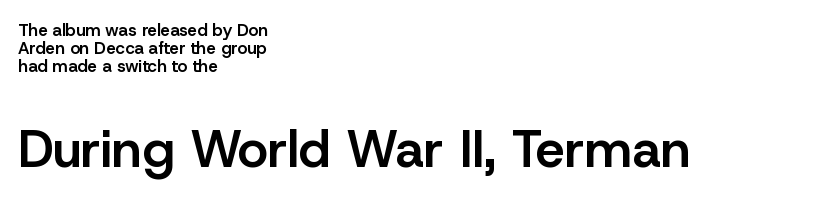
Notice how the stems are strictly vertical — no italics here. Here the glyphs are tracked normally, forming tight word shapes. Plain, unruled lines of type. Size contrast runs from small at the top to large at the bottom.
